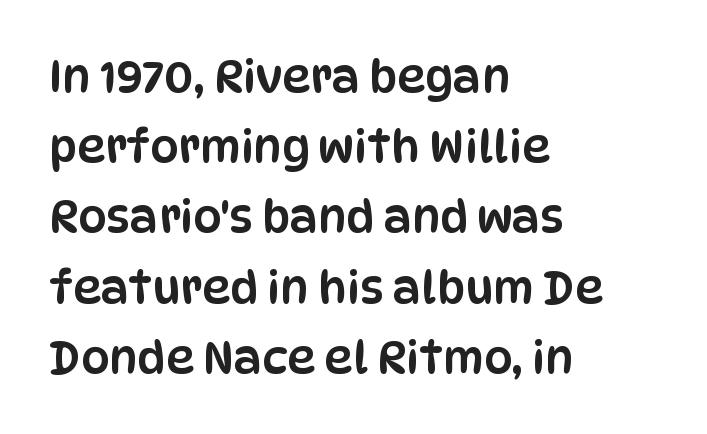
Each word holds together tightly as a unit, with standard inter-letter gaps. Note the varied advance widths — an 'i' is clearly narrower than an 'm'. The lines sit at an ordinary, default distance from one another. In terms of posture, this sample is upright. Does the type have serifs? No, each stem ends abruptly. The zone under the glyphs is completely vacant.
